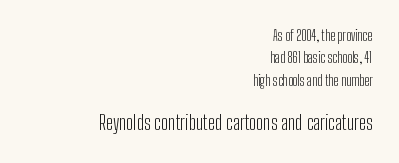
{"italic": "no", "bold": "no", "underline": "no", "align": "right", "line_spacing": "normal", "line_spacing_ratio": 1.6, "letter_spacing": "normal", "letter_spacing_em": 0.0, "larger_block": "second", "size_ratio": 1.43, "glyph_px": 20}
